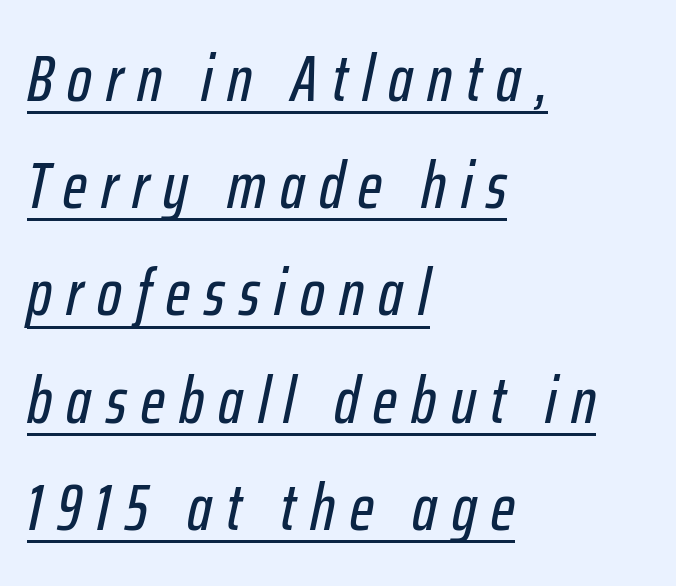
Which margin do the lines hug? The left one — the right edge is uneven. The space between consecutive lines is moderate. Notice how the stems are inclined rather than vertical — that's the hallmark of italics. Each letter keeps its own natural width here, so spacing adapts to shape.
